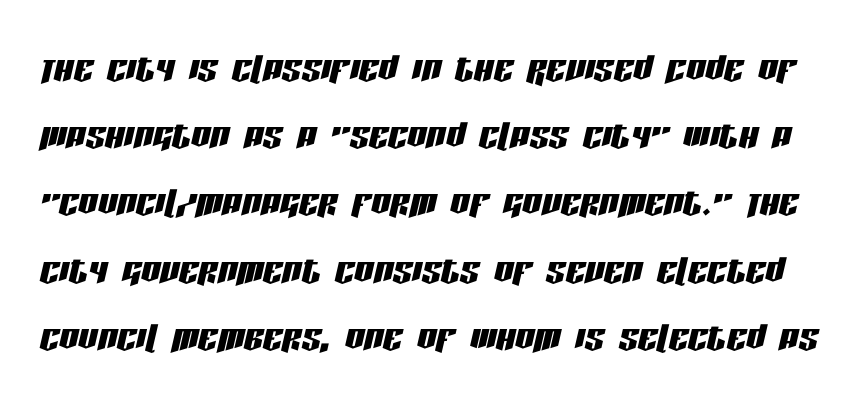
The image shows 48 px condensed type, italic (leaning right); set normal line spacing (1.4x), normal letter spacing, not underlined; low stroke contrast and a large x-height.
